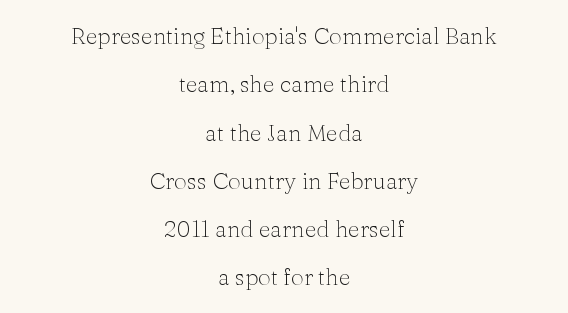
Q: Is the text bold? A: No.
Q: Is the text italic (slanted)? A: No, it is upright.
Q: Is the text underlined? A: No.
Q: How is the paragraph aligned? A: Centered.
Q: Is the spacing between letters normal or unusually wide? A: Normal.
Q: Is the spacing between lines tight, normal or loose? A: Loose.
